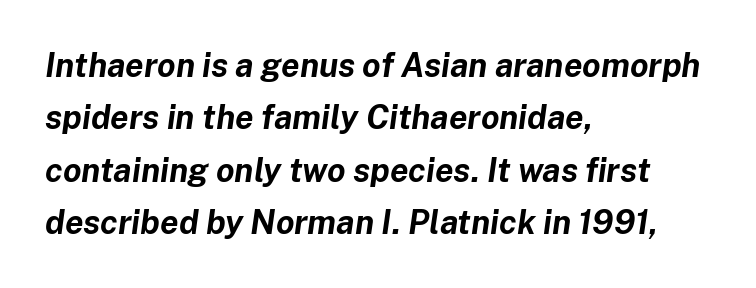
Q: Is the text bold? A: Yes.
Q: Is the text italic (slanted)? A: Yes, it leans right by about 8 degrees.
Q: Is the text underlined? A: No.
Q: How is the paragraph aligned? A: Left-aligned.
Q: Is the spacing between letters normal or unusually wide? A: Normal.
Q: Is the spacing between lines tight, normal or loose? A: Normal.
Q: Width (condensed, normal, or wide)? A: Normal.
Q: Stroke contrast? A: Low.
Q: x-height? A: Medium.
Q: Monospaced? A: No.
